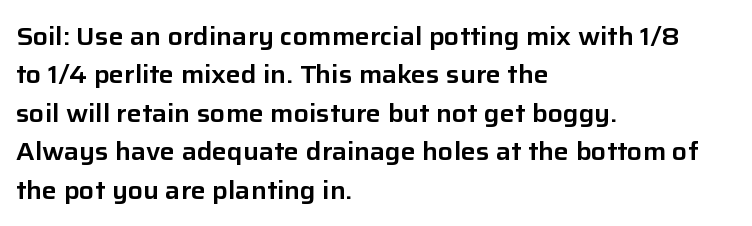
The image shows 25 px text type, upright; set left-aligned, normal line spacing (1.54x), normal letter spacing, not underlined.
